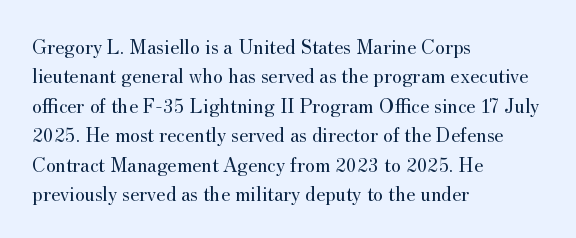
A clean baseline with only descenders dipping below it. If you drew a line through each stem, it would be perfectly vertical. Honestly, the row spacing looks completely unremarkable. Is this a heavy cut? Hardly; it is regular or lighter.
